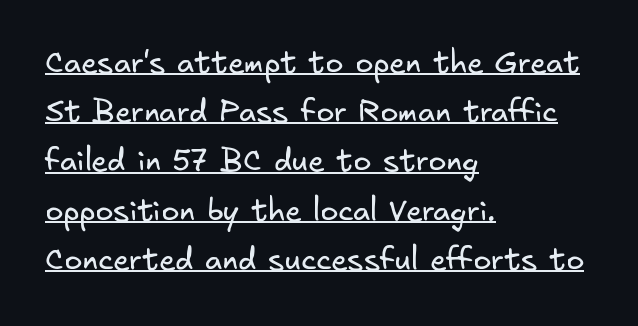
The glyphs are accompanied by a horizontal stroke just below them. Each stroke keeps to a modest, everyday thickness or less. The face used here is a sans, in the tradition of grotesques and geometrics. A student would call this left alignment; a typographer would say flush left, rag right. A typesetter would call this zero additional tracking.
